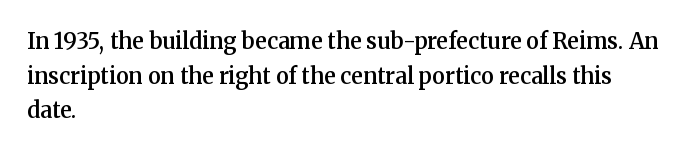
{"italic": "no", "bold": "semi", "underline": "no", "align": "left", "line_spacing": "normal", "line_spacing_ratio": 1.57, "letter_spacing": "normal", "letter_spacing_em": 0.0, "glyph_px": 22}
